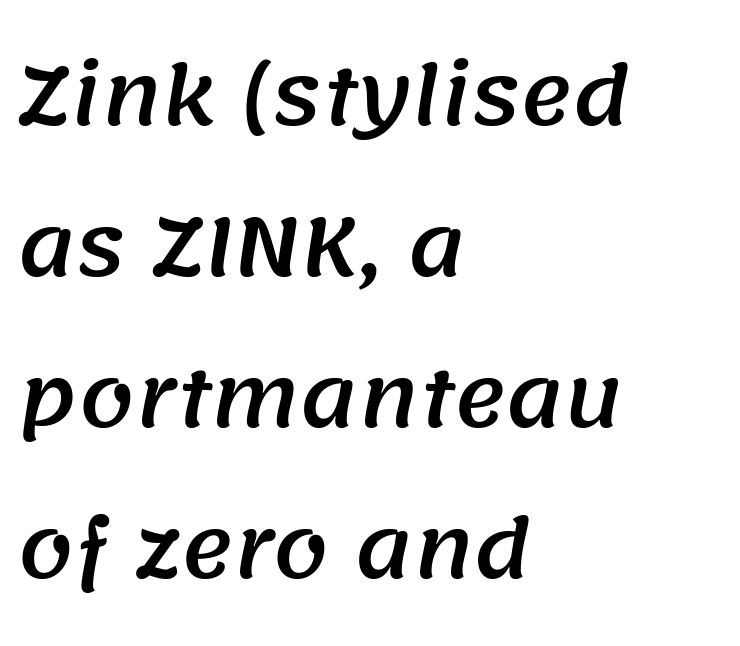
The image shows 79 px sans-serif type; set left-aligned, loose line spacing (1.91x), normal letter spacing, not underlined; medium stroke contrast and a large x-height.
